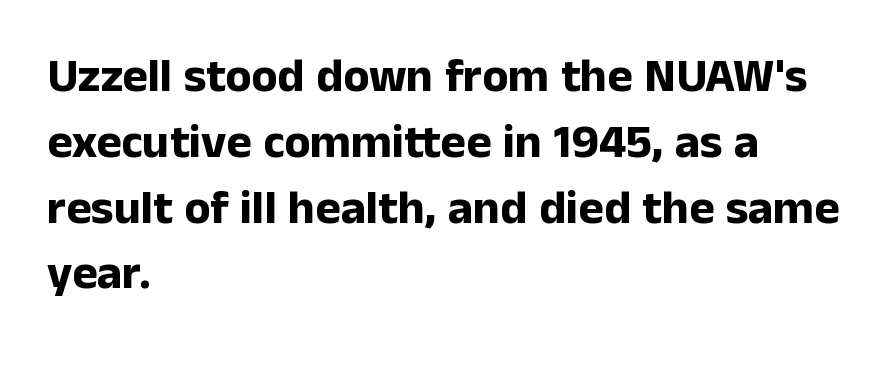
Has an underline been added? It has not. The passage shown is emphatically bold. Interline gaps are of average width in this sample. This sample has the flowing, uneven cadence of proportional lettering. The font's upright variant was chosen for this text.
